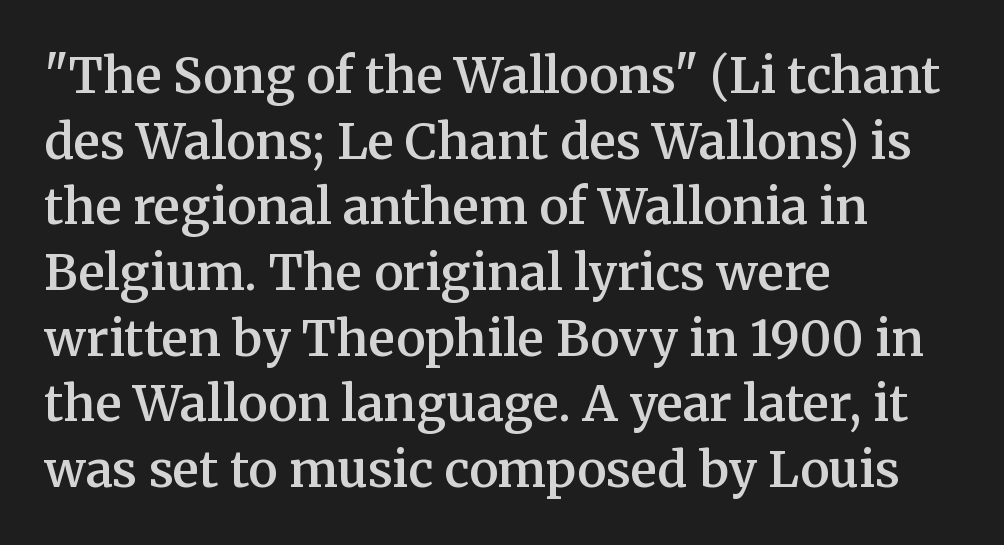
{"serif": "yes", "italic": "no", "bold": "semi", "weight": "semibold", "width": "normal", "stroke_contrast": "medium", "x_height": "medium", "monospaced": "no", "underline": "no", "align": "left", "line_spacing": "normal", "line_spacing_ratio": 1.34, "letter_spacing": "normal", "letter_spacing_em": 0.0, "glyph_px": 49}
